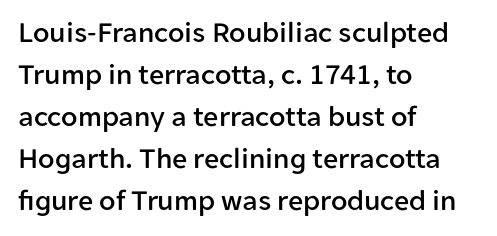
{"serif": "no", "italic": "no", "width": "normal", "stroke_contrast": "low", "x_height": "medium", "monospaced": "no", "underline": "no", "align": "left", "line_spacing": "normal", "line_spacing_ratio": 1.4, "letter_spacing": "normal", "letter_spacing_em": 0.0, "glyph_px": 30}
